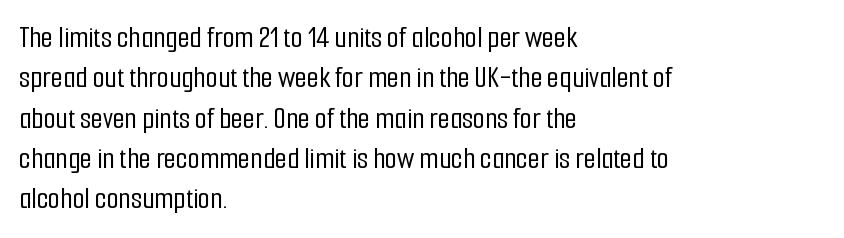
The image shows 31 px condensed sans-serif type, upright; set left-aligned, normal line spacing (1.3x), normal letter spacing, not underlined; low stroke contrast and a medium x-height.
